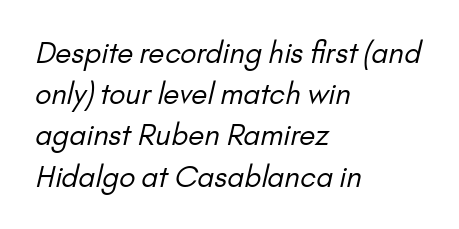
Q: Is the text bold? A: No.
Q: Is the typeface a serif or a sans-serif typeface? A: Sans-serif.
Q: Is the text underlined? A: No.
Q: How is the paragraph aligned? A: Left-aligned.
Q: Is the spacing between letters normal or unusually wide? A: Normal.
Q: Is the spacing between lines tight, normal or loose? A: Normal.
Q: Width (condensed, normal, or wide)? A: Normal.
Q: Stroke contrast? A: Low.
Q: x-height? A: Small.
Q: Monospaced? A: No.
